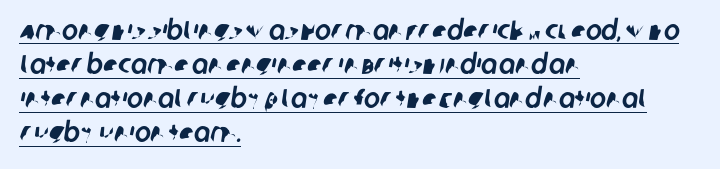
{"underline": "yes", "align": "left", "line_spacing": "normal", "line_spacing_ratio": 1.26, "letter_spacing": "normal", "letter_spacing_em": 0.0, "glyph_px": 27}
